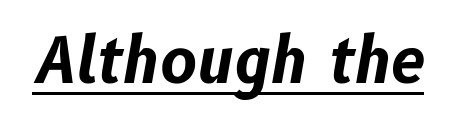
The rendering uses natural spacing where letterforms have individual widths. You can tell it's italic because the verticals aren't actually vertical. How heavy is the stroke? Heavy — this is a bold. In terms of letterspacing, this is plain default setting. Underlined type.
